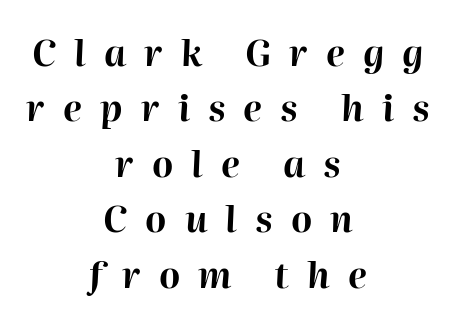
{"italic": "yes", "lean": "right", "slant_degrees": 2, "bold": "yes", "weight": "bold", "width": "normal", "stroke_contrast": "high", "x_height": "medium", "monospaced": "no", "underline": "no", "align": "center", "line_spacing": "normal", "line_spacing_ratio": 1.54, "letter_spacing": "wide", "letter_spacing_em": 0.5, "glyph_px": 36}
